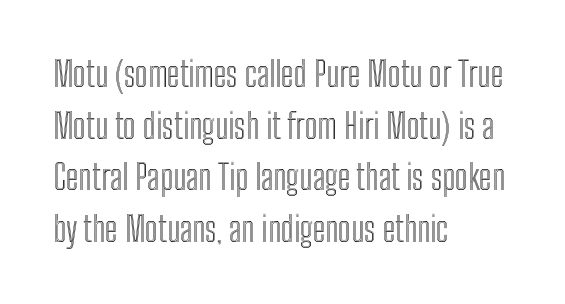
Q: Is the text italic (slanted)? A: No, it is upright.
Q: Is the text underlined? A: No.
Q: How is the paragraph aligned? A: Left-aligned.
Q: Is the spacing between letters normal or unusually wide? A: Normal.
Q: Is the spacing between lines tight, normal or loose? A: Normal.
Q: Width (condensed, normal, or wide)? A: Condensed.
Q: x-height? A: Medium.
Q: Monospaced? A: No.
